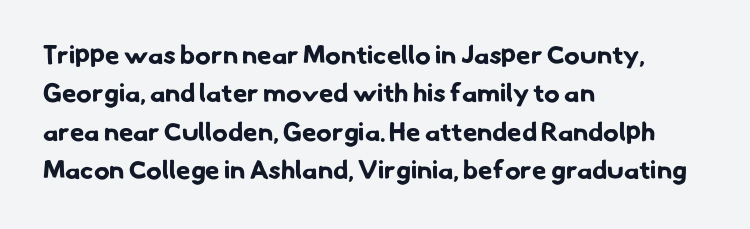
The image shows 26 px bold type; set left-aligned, normal line spacing (1.48x), normal letter spacing, not underlined.
